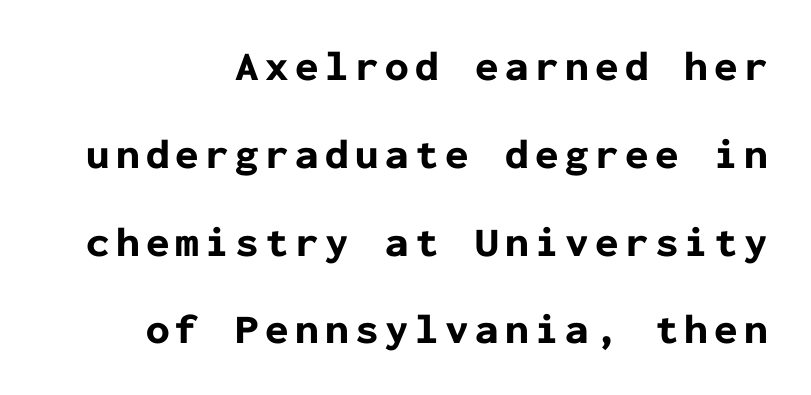
The image shows 42 px bold sans-serif type, upright, monospaced; set right-aligned, loose line spacing (2.09x), not underlined; low stroke contrast and a medium x-height.
